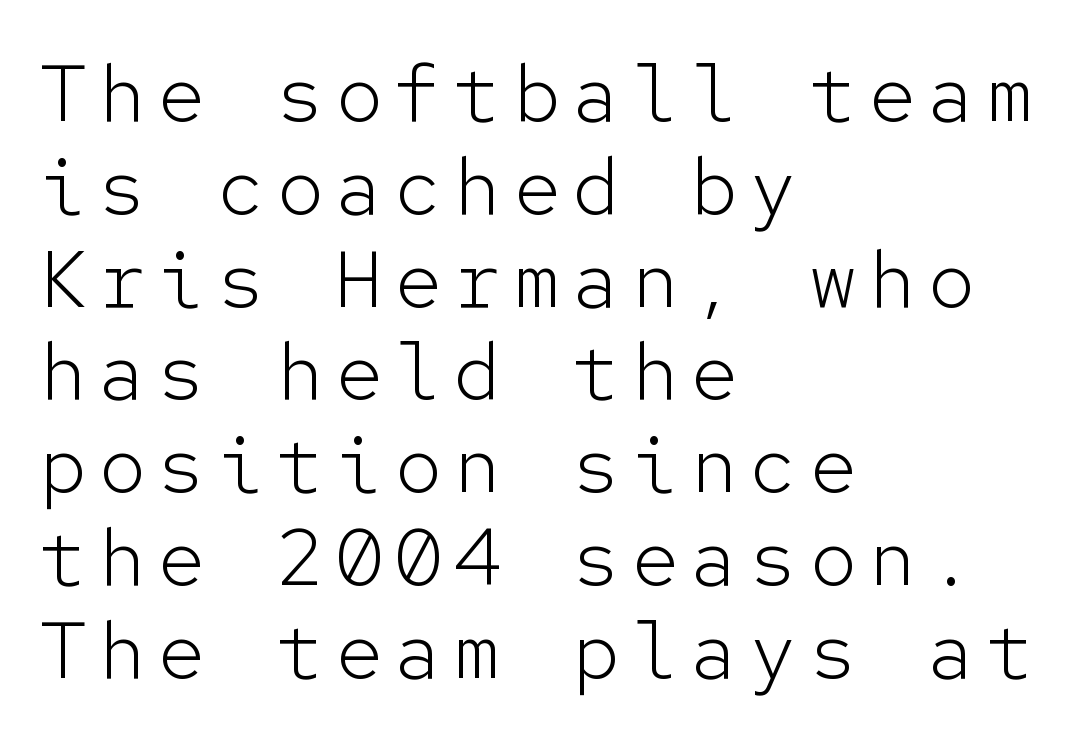
The image shows 80 px light sans-serif type, upright, monospaced; set left-aligned, line spacing 1.16x, not underlined; low stroke contrast and a medium x-height.
